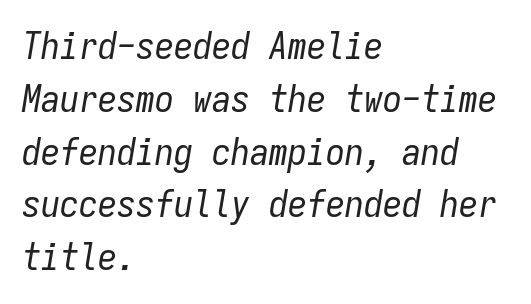
The image shows 38 px regular-weight, condensed type, italic (leaning right), monospaced; set left-aligned, normal line spacing (1.39x), normal letter spacing, not underlined; low stroke contrast and a medium x-height.
